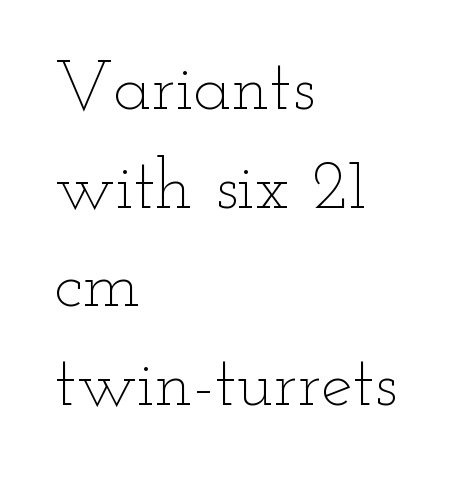
{"italic": "no", "bold": "no", "weight": "thin", "width": "wide", "stroke_contrast": "low", "x_height": "small", "monospaced": "no", "underline": "no", "align": "left", "line_spacing": "normal", "line_spacing_ratio": 1.39, "letter_spacing": "normal", "letter_spacing_em": 0.0, "glyph_px": 71}
